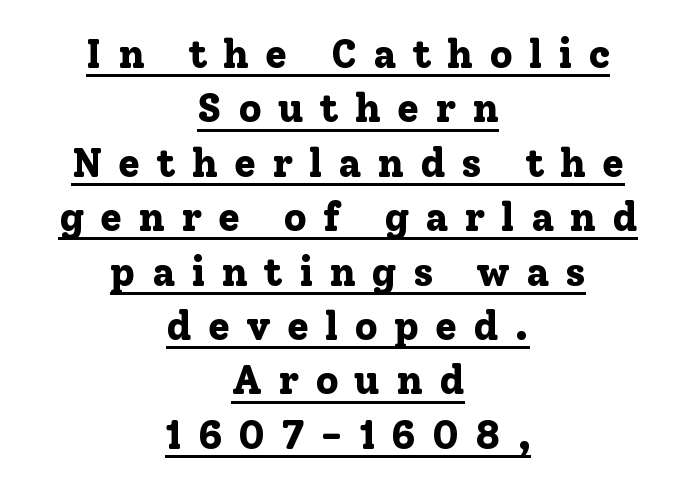
The image shows 40 px bold serif type, upright; set centered, normal line spacing (1.36x), unusually wide letter spacing (+0.4 em), underlined; low stroke contrast and a medium x-height.
